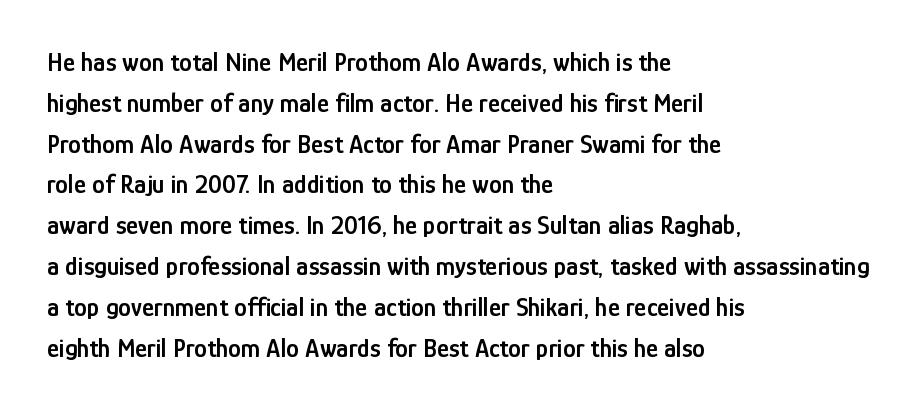
Q: Is the text bold? A: Semi-bold.
Q: Is the text italic (slanted)? A: No, it is upright.
Q: Is the text underlined? A: No.
Q: How is the paragraph aligned? A: Left-aligned.
Q: Is the spacing between letters normal or unusually wide? A: Normal.
Q: Is the spacing between lines tight, normal or loose? A: Normal.
